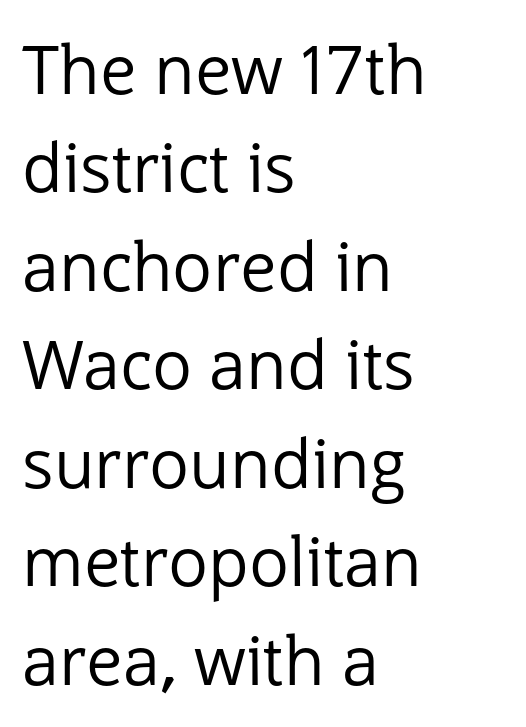
{"serif": "no", "italic": "no", "bold": "no", "weight": "regular", "width": "normal", "stroke_contrast": "low", "x_height": "medium", "monospaced": "no", "underline": "no", "align": "left", "line_spacing": "normal", "line_spacing_ratio": 1.47, "letter_spacing": "normal", "letter_spacing_em": 0.0, "glyph_px": 67}
